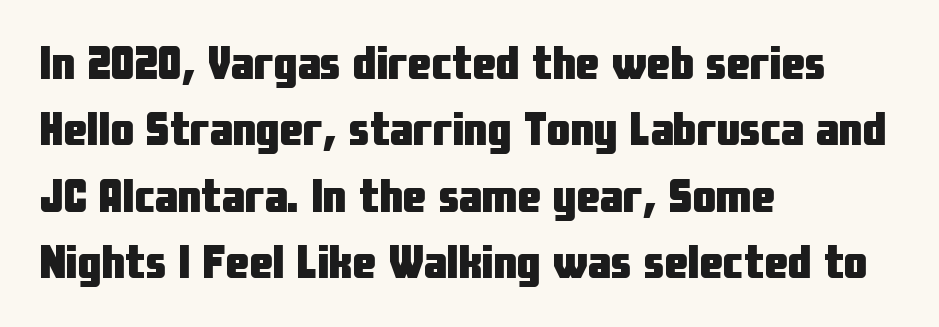
{"serif": "no", "italic": "no", "bold": "yes", "weight": "heavy", "width": "condensed", "stroke_contrast": "low", "x_height": "medium", "monospaced": "no", "underline": "no", "align": "left", "line_spacing": "normal", "line_spacing_ratio": 1.41, "letter_spacing": "normal", "letter_spacing_em": 0.0, "glyph_px": 47}
